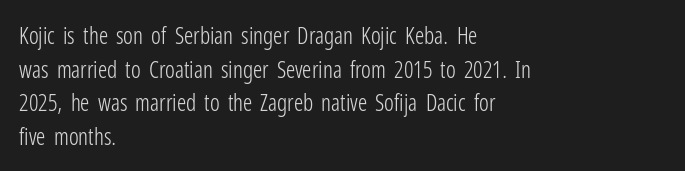
The image shows 23 px text type, upright; set left-aligned, normal line spacing (1.46x), normal letter spacing, not underlined.
